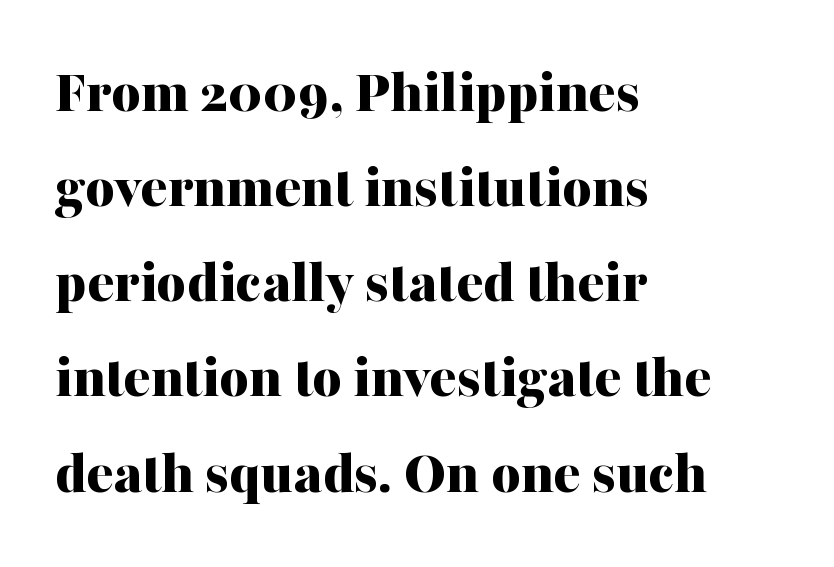
{"serif": "yes", "italic": "no", "bold": "yes", "weight": "bold", "width": "normal", "stroke_contrast": "medium", "x_height": "medium", "monospaced": "no", "underline": "no", "align": "left", "line_spacing": "normal", "line_spacing_ratio": 1.51, "letter_spacing": "normal", "letter_spacing_em": 0.0, "glyph_px": 63}
